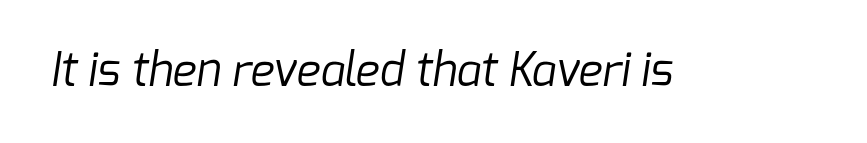
Q: Is the text bold? A: No.
Q: Is the typeface a serif or a sans-serif typeface? A: Sans-serif.
Q: Is the text underlined? A: No.
Q: Is the spacing between letters normal or unusually wide? A: Normal.
Q: Width (condensed, normal, or wide)? A: Normal.
Q: Stroke contrast? A: Low.
Q: x-height? A: Medium.
Q: Monospaced? A: No.
